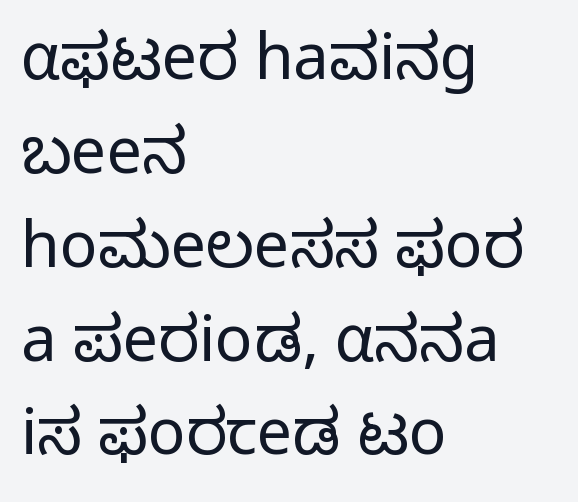
{"serif": "no", "italic": "no", "bold": "no", "weight": "regular", "width": "normal", "stroke_contrast": "low", "x_height": "medium", "monospaced": "no", "underline": "no", "align": "left", "line_spacing": "normal", "line_spacing_ratio": 1.49, "letter_spacing": "normal", "letter_spacing_em": 0.0, "glyph_px": 63}
